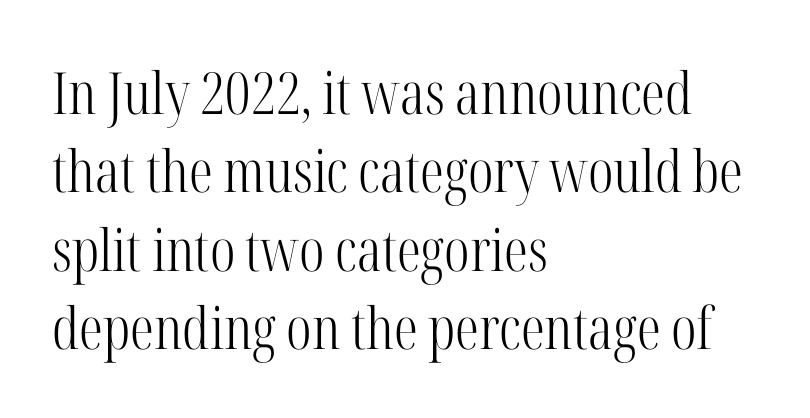
Q: Is the text bold? A: No.
Q: Is the text italic (slanted)? A: No, it is upright.
Q: Is the typeface a serif or a sans-serif typeface? A: Serif.
Q: Is the text underlined? A: No.
Q: How is the paragraph aligned? A: Left-aligned.
Q: Is the spacing between letters normal or unusually wide? A: Normal.
Q: Is the spacing between lines tight, normal or loose? A: Normal.
Q: Width (condensed, normal, or wide)? A: Condensed.
Q: Stroke contrast? A: High.
Q: x-height? A: Medium.
Q: Monospaced? A: No.
